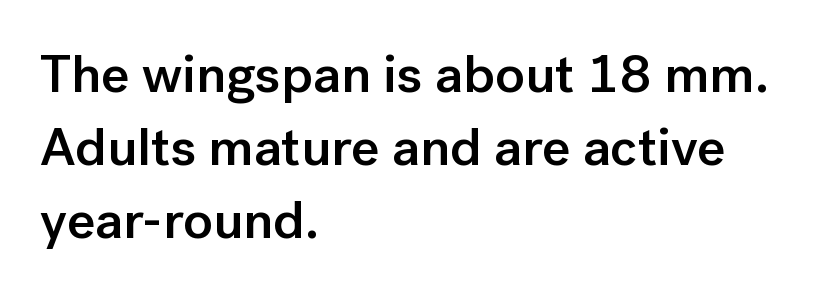
The image shows 54 px semibold sans-serif type, upright; set left-aligned, normal line spacing (1.35x), normal letter spacing, not underlined; low stroke contrast and a medium x-height.
